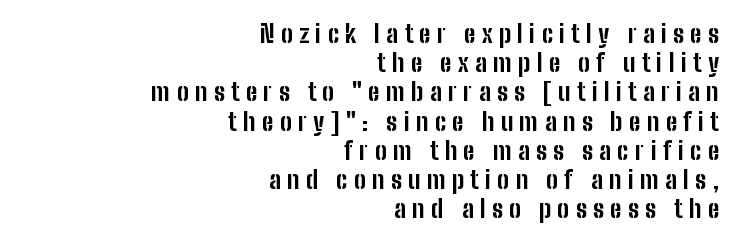
The image shows 25 px bold type, upright; set right-aligned, line spacing 1.17x, unusually wide letter spacing (+0.25 em), not underlined.
